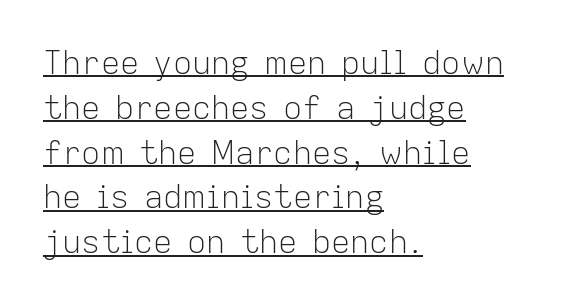
{"serif": "no", "italic": "no", "bold": "no", "weight": "light", "width": "normal", "stroke_contrast": "low", "x_height": "medium", "monospaced": "no", "underline": "yes", "align": "left", "line_spacing": "normal", "line_spacing_ratio": 1.4, "letter_spacing": "normal", "letter_spacing_em": 0.0, "glyph_px": 32}
